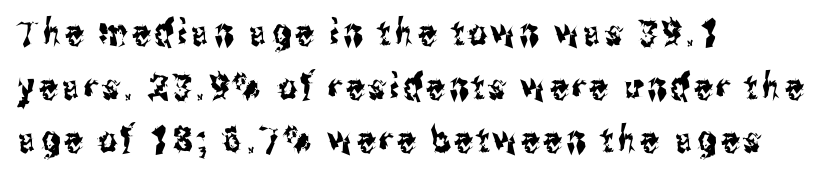
Q: Is the text italic (slanted)? A: No, it is upright.
Q: Is the typeface a serif or a sans-serif typeface? A: Sans-serif.
Q: Is the text underlined? A: No.
Q: How is the paragraph aligned? A: Left-aligned.
Q: Is the spacing between lines tight, normal or loose? A: Normal.
Q: Width (condensed, normal, or wide)? A: Condensed.
Q: Stroke contrast? A: Medium.
Q: x-height? A: Medium.
Q: Monospaced? A: No.
